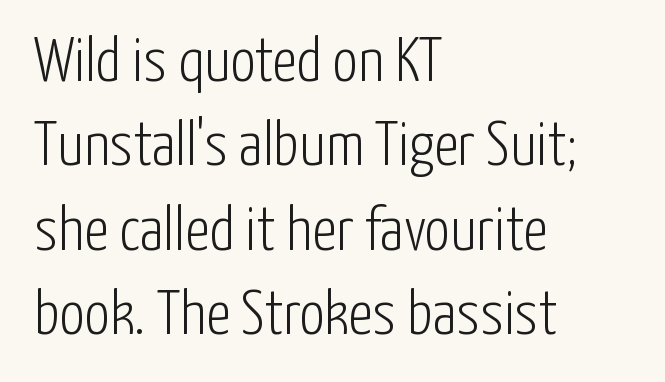
{"serif": "no", "italic": "no", "bold": "no", "weight": "light", "width": "condensed", "stroke_contrast": "low", "x_height": "medium", "monospaced": "no", "underline": "no", "align": "left", "line_spacing": "normal", "line_spacing_ratio": 1.34, "letter_spacing": "normal", "letter_spacing_em": 0.0, "glyph_px": 63}
